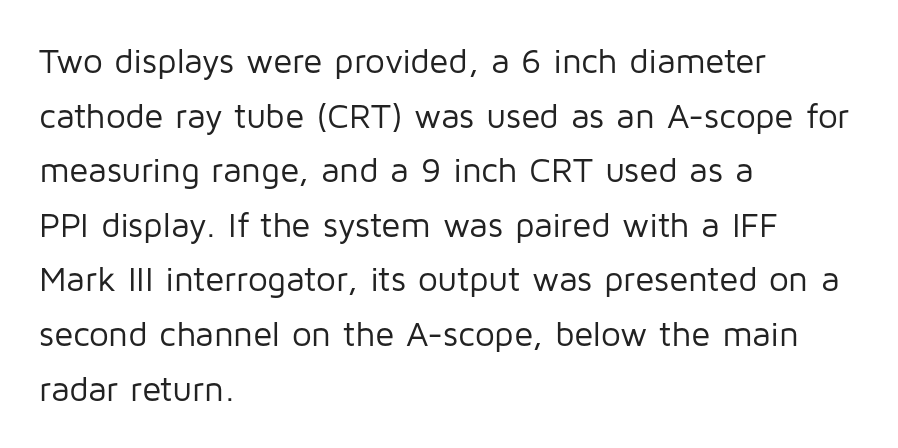
Q: Is the text bold? A: No.
Q: Is the text italic (slanted)? A: No, it is upright.
Q: Is the typeface a serif or a sans-serif typeface? A: Sans-serif.
Q: Is the text underlined? A: No.
Q: How is the paragraph aligned? A: Left-aligned.
Q: Is the spacing between letters normal or unusually wide? A: Normal.
Q: Is the spacing between lines tight, normal or loose? A: Normal.
Q: Width (condensed, normal, or wide)? A: Normal.
Q: Stroke contrast? A: Low.
Q: x-height? A: Medium.
Q: Monospaced? A: No.
